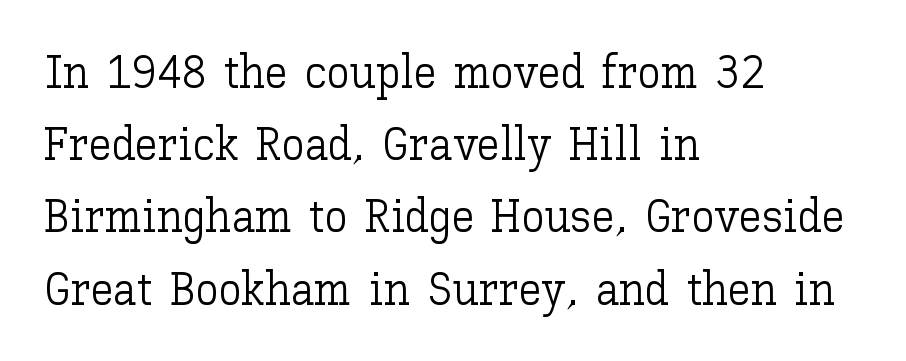
The image shows 46 px light type, upright; set left-aligned, normal line spacing (1.57x), normal letter spacing, not underlined; low stroke contrast and a medium x-height.
